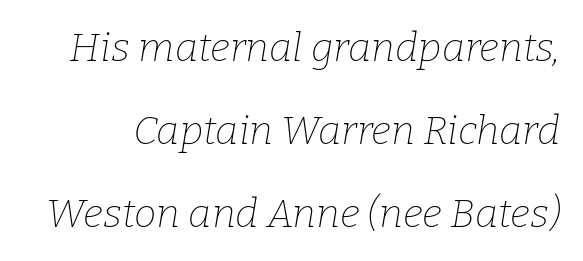
{"serif": "yes", "italic": "yes", "lean": "right", "slant_degrees": 9, "bold": "no", "weight": "thin", "width": "normal", "stroke_contrast": "low", "x_height": "medium", "monospaced": "no", "underline": "no", "line_spacing": "loose", "line_spacing_ratio": 2.07, "letter_spacing": "normal", "letter_spacing_em": 0.0, "glyph_px": 40}
